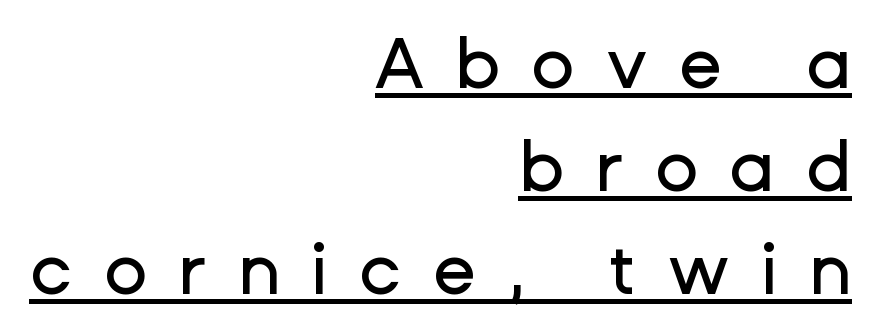
Q: Is the text italic (slanted)? A: No, it is upright.
Q: Is the typeface a serif or a sans-serif typeface? A: Sans-serif.
Q: Is the text underlined? A: Yes.
Q: How is the paragraph aligned? A: Right-aligned.
Q: Is the spacing between letters normal or unusually wide? A: Unusually wide.
Q: Is the spacing between lines tight, normal or loose? A: Normal.
Q: Width (condensed, normal, or wide)? A: Normal.
Q: Stroke contrast? A: Low.
Q: x-height? A: Medium.
Q: Monospaced? A: No.
